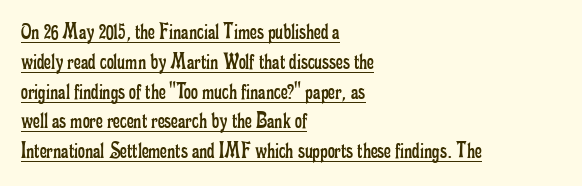
Q: Is the text bold? A: No.
Q: Is the text italic (slanted)? A: No, it is upright.
Q: Is the text underlined? A: Yes.
Q: How is the paragraph aligned? A: Left-aligned.
Q: Is the spacing between letters normal or unusually wide? A: Normal.
